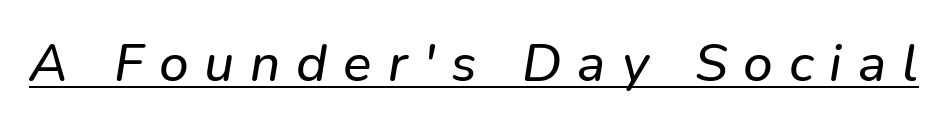
Between one letter and the next there's a generous, obvious gap. These lines were composed using italics. Do the characters align in a grid? No, the font is proportional. These characters rest on top of a visible drawn line.
